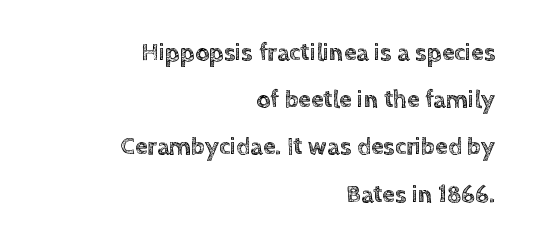
Q: Is the text italic (slanted)? A: No, it is upright.
Q: Is the text underlined? A: No.
Q: How is the paragraph aligned? A: Right-aligned.
Q: Is the spacing between letters normal or unusually wide? A: Normal.
